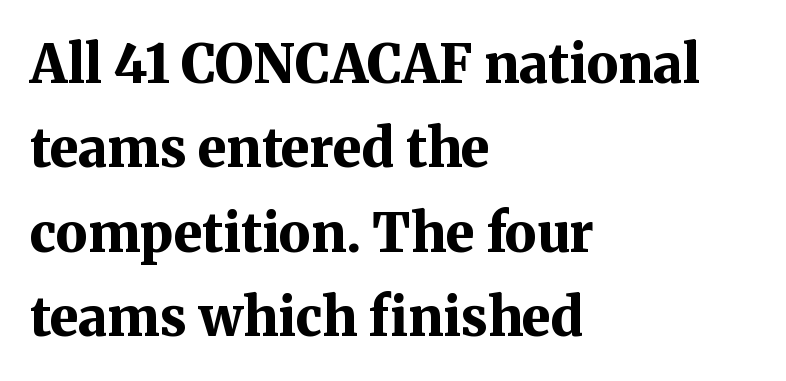
Q: Is the text bold? A: Yes.
Q: Is the text italic (slanted)? A: No, it is upright.
Q: Is the typeface a serif or a sans-serif typeface? A: Serif.
Q: Is the text underlined? A: No.
Q: How is the paragraph aligned? A: Left-aligned.
Q: Is the spacing between letters normal or unusually wide? A: Normal.
Q: Is the spacing between lines tight, normal or loose? A: Normal.
Q: Width (condensed, normal, or wide)? A: Normal.
Q: Stroke contrast? A: Medium.
Q: x-height? A: Medium.
Q: Monospaced? A: No.
